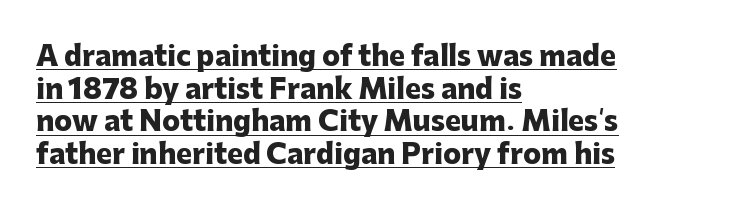
Is there any slant? The stems are plumb. The rendering keeps characters at their native spacing. The passage is arranged the way most books set body copy — flush left. A full-strength bold gives these letters their thick strokes. Underlined type.
